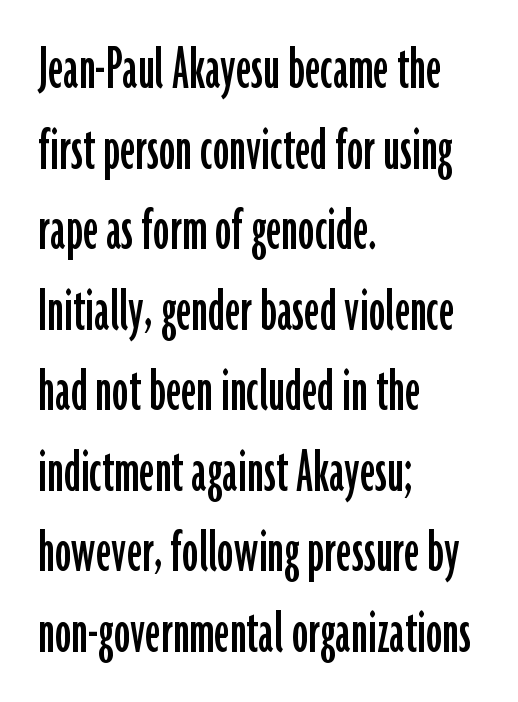
The face used here is proportionally spaced, like ordinary book or web type. Letterform terminals end flat and unadorned throughout the passage. The compositor pushed each line to the left boundary. The specimen omits any rule beneath the text block's lines. Between one letter and the next there's only the usual sliver of space. These lines were composed using upright roman letters.
